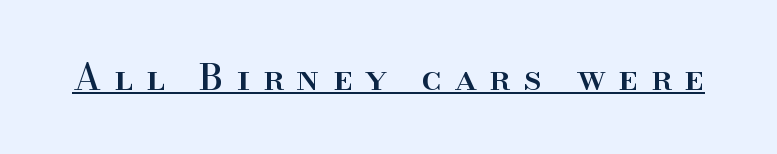
A typesetter would mark this as roman, not italic. Proportional: the letters do not fall into vertical columns. Are there feet on the stems? There are — it's a serif. Students, observe the line beneath the letters — that is underlining.
